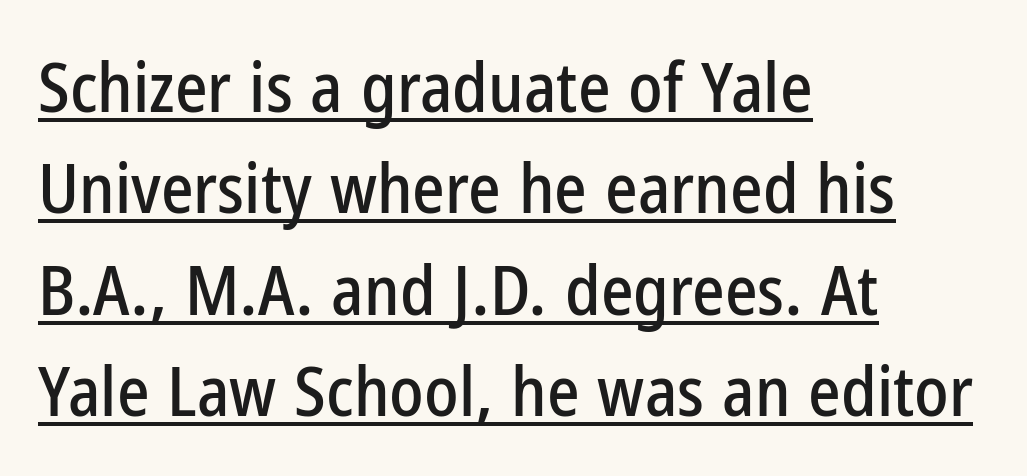
Nothing unusual about the tracking: characters are spaced as the font intends. Compared with typical paragraphs, the rows here are spaced about the same. The paragraph has a hard left edge and a soft right edge. Vertical strokes here are truly vertical. The letters advance in unequal steps, a hallmark of proportional type. Unlike a traditional serif, this face leaves its strokes unadorned.
